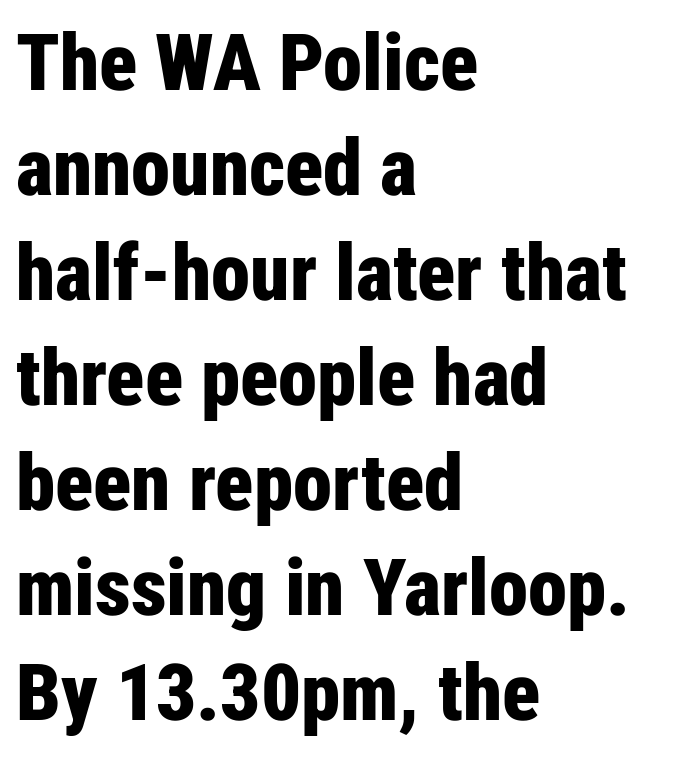
The image shows 79 px bold, condensed sans-serif type, upright; set left-aligned, normal line spacing (1.33x), normal letter spacing, not underlined; low stroke contrast and a medium x-height.
